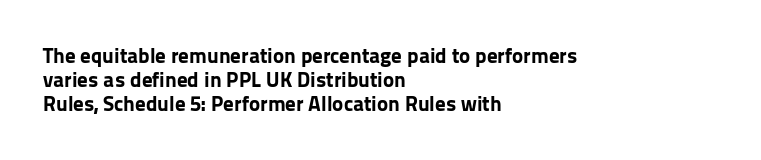
Does the lettering tilt? It doesn't — this is upright. The baseline area is clear. Is the block centered? No — it sits flush against the left margin. Tracking here is standard; glyphs follow each other at the usual distance. How heavy is the stroke? Heavy — this is a bold.
